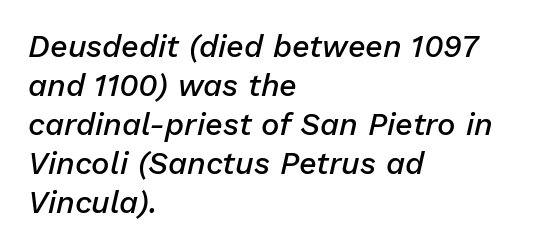
{"italic": "yes", "lean": "right", "slant_degrees": 13, "bold": "semi", "weight": "semibold", "width": "normal", "stroke_contrast": "low", "x_height": "medium", "monospaced": "no", "underline": "no", "align": "left", "line_spacing": "normal", "line_spacing_ratio": 1.26, "letter_spacing": "normal", "letter_spacing_em": 0.0, "glyph_px": 31}
